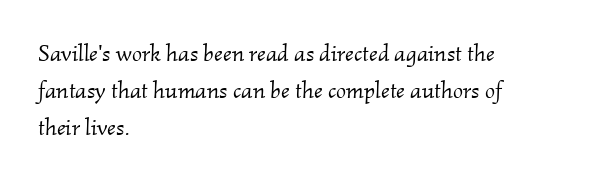
The image shows 24 px text type, italic (leaning right); set left-aligned, normal line spacing (1.55x), normal letter spacing, not underlined.
